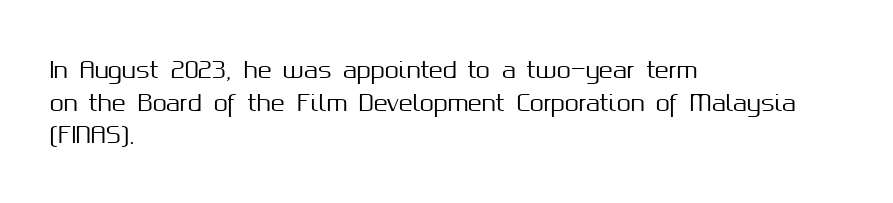
Q: Is the text italic (slanted)? A: No, it is upright.
Q: Is the text underlined? A: No.
Q: How is the paragraph aligned? A: Left-aligned.
Q: Is the spacing between letters normal or unusually wide? A: Normal.
Q: Is the spacing between lines tight, normal or loose? A: Normal.
